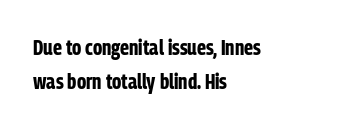
{"italic": "no", "bold": "yes", "underline": "no", "align": "left", "line_spacing": "normal", "line_spacing_ratio": 1.56, "letter_spacing": "normal", "letter_spacing_em": 0.0, "glyph_px": 22}
